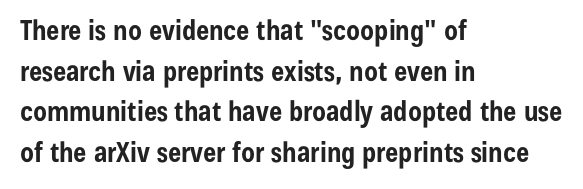
Every character sits straight up, as roman type does. Nope, no serifs anywhere on these letters. Looks like regular typesetting: each glyph gets only the width it needs. Leading matches the norm, producing a regular column.
